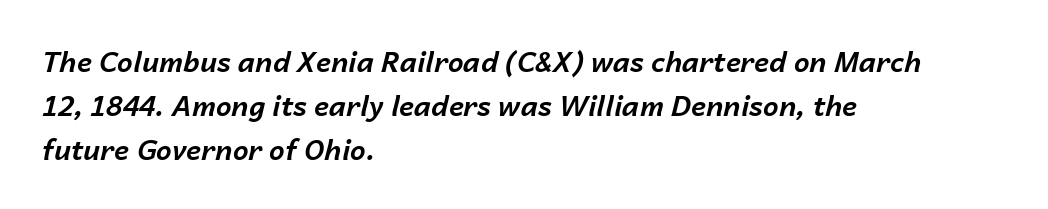
Q: Is the text bold? A: Yes.
Q: Is the text italic (slanted)? A: Yes, it leans right by about 14 degrees.
Q: Is the text underlined? A: No.
Q: How is the paragraph aligned? A: Left-aligned.
Q: Is the spacing between letters normal or unusually wide? A: Normal.
Q: Is the spacing between lines tight, normal or loose? A: Normal.
Q: Width (condensed, normal, or wide)? A: Normal.
Q: Stroke contrast? A: Low.
Q: x-height? A: Medium.
Q: Monospaced? A: No.
